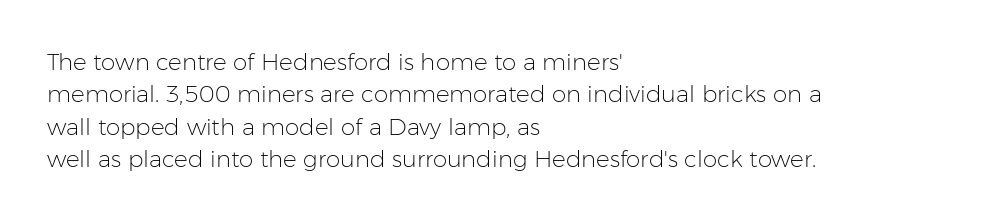
{"italic": "no", "bold": "no", "underline": "no", "align": "left", "line_spacing": "normal", "line_spacing_ratio": 1.41, "letter_spacing": "normal", "letter_spacing_em": 0.0, "glyph_px": 23}
